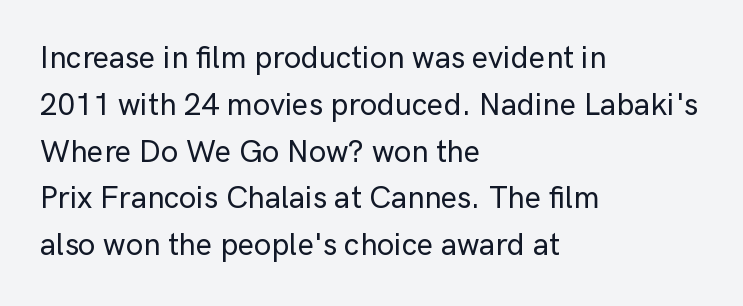
Short note: letters normally spaced. Nope, not italic — everything's standing straight. Each letter's strokes conclude bluntly, with no projecting serifs. The space beneath each line is pristine and unruled. The rag falls on the right side of this text block. Interline gaps are of average width in this sample.
